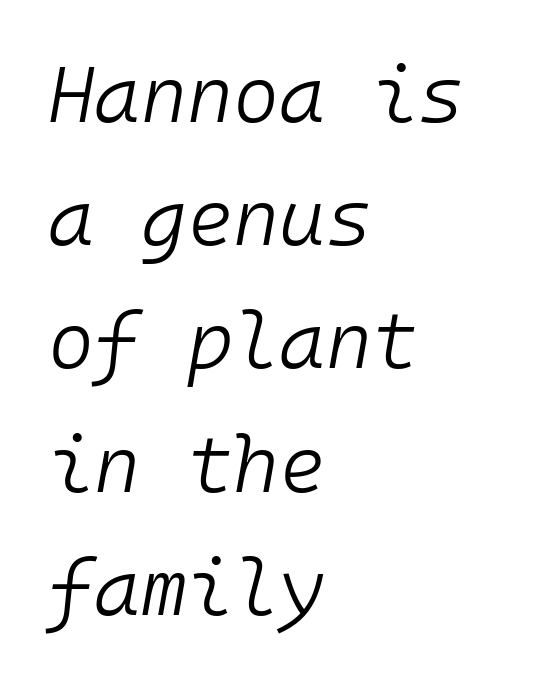
{"italic": "yes", "lean": "right", "slant_degrees": 10, "bold": "no", "weight": "light", "width": "normal", "stroke_contrast": "low", "x_height": "medium", "monospaced": "yes", "underline": "no", "align": "left", "line_spacing": "normal", "line_spacing_ratio": 1.56, "letter_spacing": "normal", "letter_spacing_em": 0.0, "glyph_px": 79}
